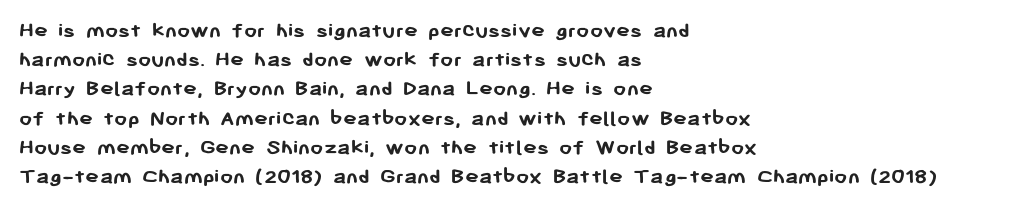
{"italic": "no", "bold": "yes", "underline": "no", "align": "left", "line_spacing": "normal", "line_spacing_ratio": 1.27, "letter_spacing": "normal", "letter_spacing_em": 0.0, "glyph_px": 23}
